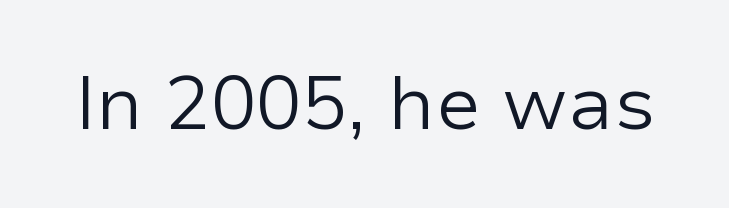
The image shows 76 px regular-weight sans-serif type, upright; set normal letter spacing, not underlined; low stroke contrast and a medium x-height.
